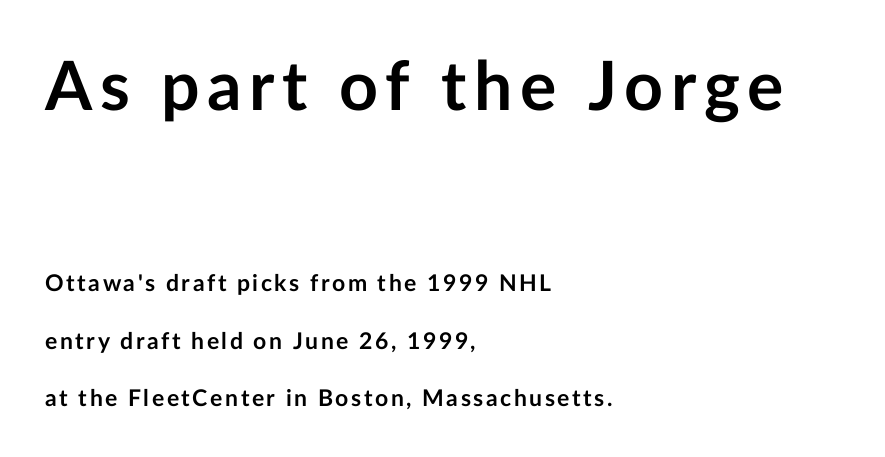
Q: Is the text bold? A: Yes.
Q: Is the text italic (slanted)? A: No, it is upright.
Q: Is the typeface a serif or a sans-serif typeface? A: Sans-serif.
Q: Is the text underlined? A: No.
Q: How is the paragraph aligned? A: Left-aligned.
Q: Is the spacing between lines tight, normal or loose? A: Loose.
Q: Which block of text is set in a larger size, the first (top) or the second (bottom)? A: The first (top) one.
Q: Width (condensed, normal, or wide)? A: Normal.
Q: Stroke contrast? A: Low.
Q: x-height? A: Medium.
Q: Monospaced? A: No.
